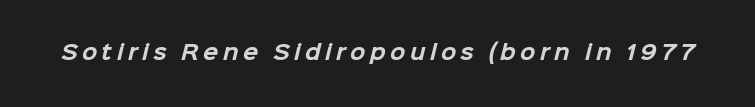
The area under the type is left untouched. Characters follow at a spacing far wider than the type designer built in. Its strokes are broad and dark, the hallmark of bold type.
